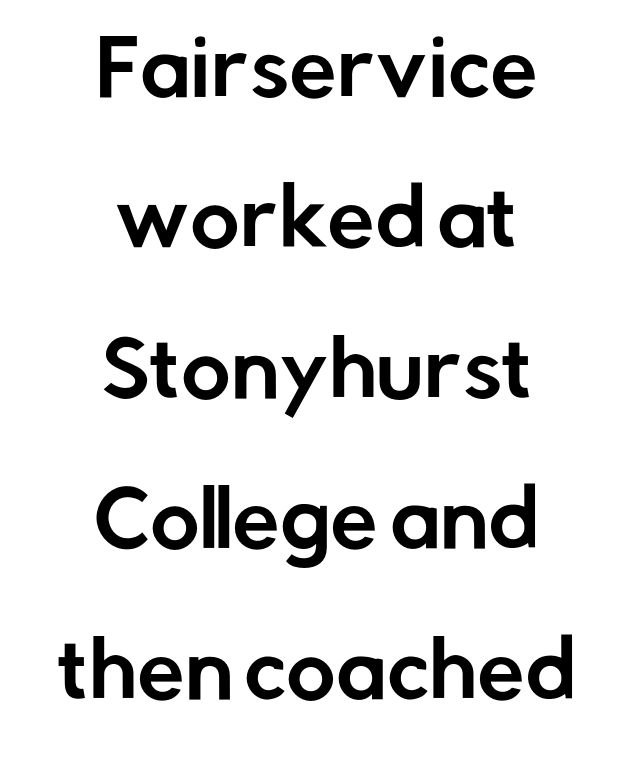
{"serif": "no", "italic": "no", "width": "normal", "stroke_contrast": "low", "x_height": "medium", "monospaced": "no", "underline": "no", "align": "center", "line_spacing": "loose", "line_spacing_ratio": 1.98, "letter_spacing": "normal", "letter_spacing_em": 0.0, "glyph_px": 76}
